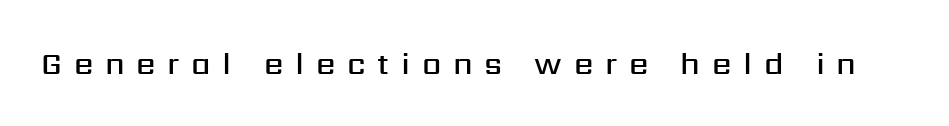
The passage shown is semibold, sitting just below true bold. Quick note: not italic, upright. Varying glyph widths throughout — classic text-font behaviour. Words appear elongated and porous because spacing is wide.
